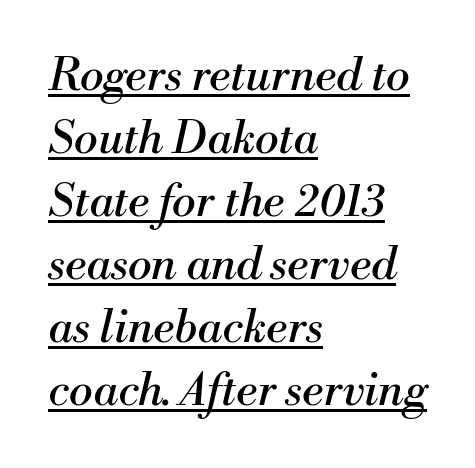
Q: Is the text bold? A: No.
Q: Is the text italic (slanted)? A: Yes, it leans right by about 13 degrees.
Q: Is the typeface a serif or a sans-serif typeface? A: Serif.
Q: Is the text underlined? A: Yes.
Q: How is the paragraph aligned? A: Left-aligned.
Q: Is the spacing between letters normal or unusually wide? A: Normal.
Q: Is the spacing between lines tight, normal or loose? A: Normal.
Q: Width (condensed, normal, or wide)? A: Normal.
Q: Stroke contrast? A: Medium.
Q: x-height? A: Small.
Q: Monospaced? A: No.
